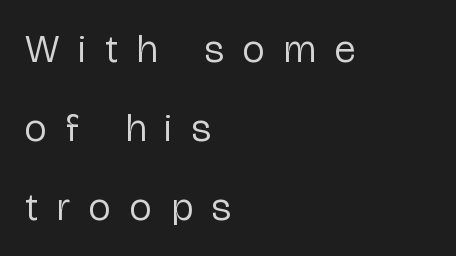
The image shows 39 px regular-weight, condensed sans-serif type, upright; set left-aligned, loose line spacing (2.02x), unusually wide letter spacing (+0.5 em), not underlined; low stroke contrast and a medium x-height.
